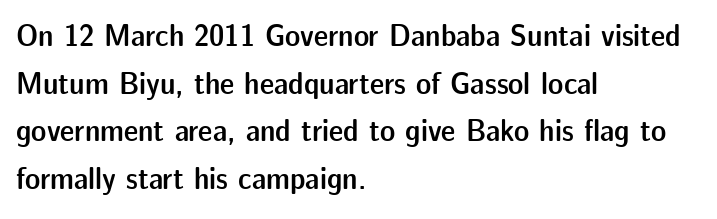
{"serif": "no", "italic": "no", "bold": "semi", "weight": "semibold", "width": "normal", "stroke_contrast": "low", "x_height": "medium", "monospaced": "no", "underline": "no", "align": "left", "line_spacing": "normal", "line_spacing_ratio": 1.49, "letter_spacing": "normal", "letter_spacing_em": 0.0, "glyph_px": 32}
